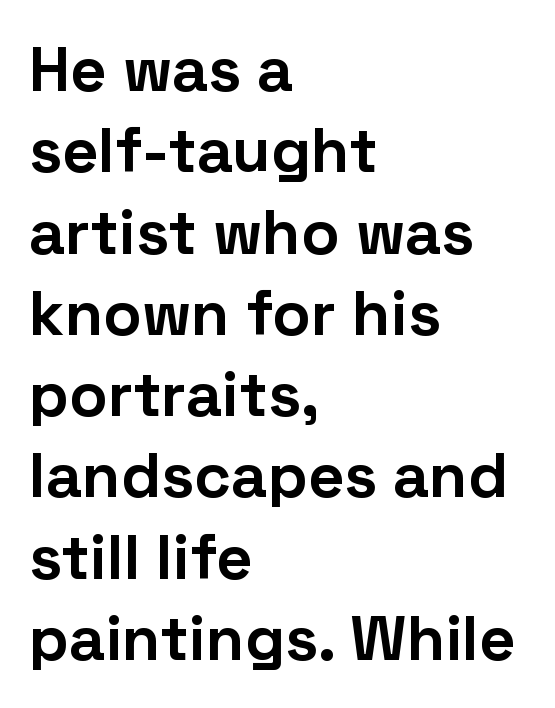
Q: Is the text bold? A: Yes.
Q: Is the text italic (slanted)? A: No, it is upright.
Q: Is the typeface a serif or a sans-serif typeface? A: Sans-serif.
Q: Is the text underlined? A: No.
Q: How is the paragraph aligned? A: Left-aligned.
Q: Is the spacing between letters normal or unusually wide? A: Normal.
Q: Is the spacing between lines tight, normal or loose? A: Normal.
Q: Width (condensed, normal, or wide)? A: Normal.
Q: Stroke contrast? A: Low.
Q: x-height? A: Medium.
Q: Monospaced? A: No.
